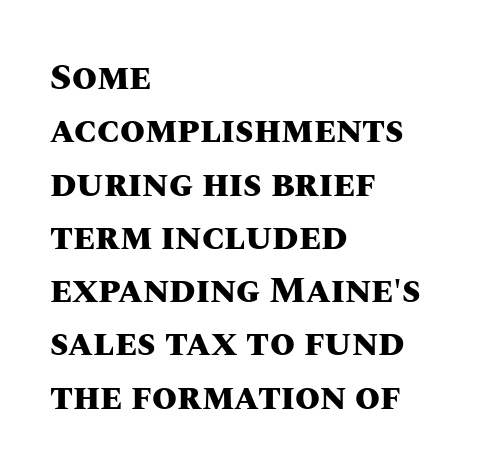
Q: Is the text bold? A: Yes.
Q: Is the text italic (slanted)? A: No, it is upright.
Q: Is the text underlined? A: No.
Q: How is the paragraph aligned? A: Left-aligned.
Q: Is the spacing between letters normal or unusually wide? A: Normal.
Q: Is the spacing between lines tight, normal or loose? A: Normal.
Q: Width (condensed, normal, or wide)? A: Normal.
Q: Stroke contrast? A: Medium.
Q: x-height? A: Large.
Q: Monospaced? A: No.
